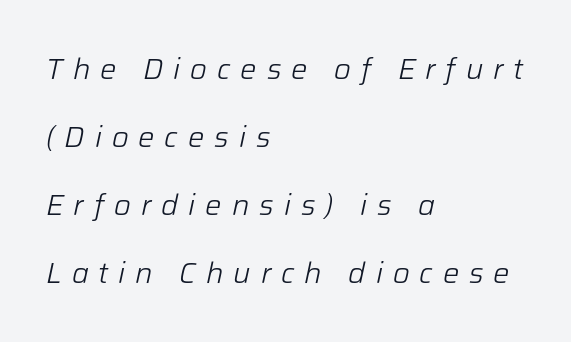
Q: Is the text bold? A: No.
Q: Is the text italic (slanted)? A: Yes, it leans right by about 12 degrees.
Q: Is the text underlined? A: No.
Q: How is the paragraph aligned? A: Left-aligned.
Q: Is the spacing between letters normal or unusually wide? A: Unusually wide.
Q: Is the spacing between lines tight, normal or loose? A: Loose.
Q: Width (condensed, normal, or wide)? A: Normal.
Q: Stroke contrast? A: Low.
Q: x-height? A: Medium.
Q: Monospaced? A: No.
